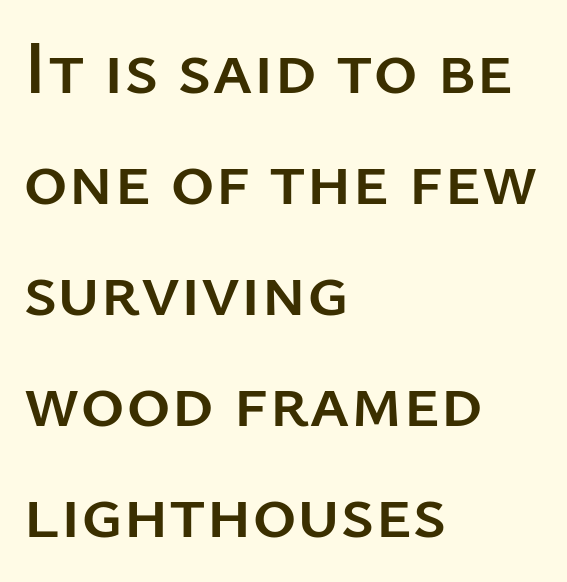
Q: Is the text italic (slanted)? A: No, it is upright.
Q: Is the typeface a serif or a sans-serif typeface? A: Sans-serif.
Q: Is the text underlined? A: No.
Q: How is the paragraph aligned? A: Left-aligned.
Q: Is the spacing between letters normal or unusually wide? A: Normal.
Q: Is the spacing between lines tight, normal or loose? A: Normal.
Q: Width (condensed, normal, or wide)? A: Normal.
Q: Stroke contrast? A: Low.
Q: x-height? A: Medium.
Q: Monospaced? A: No.
